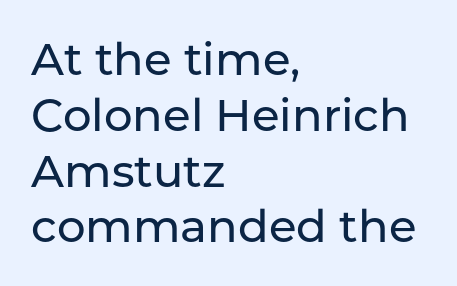
The text block is weighted toward the left margin, trailing off unevenly rightward. The typography opts for an upright posture over an oblique one. These lines are rendered in a variable-pitch font. The baseline area is clear. The face used here is a sans, in the tradition of grotesques and geometrics. Nothing unusual about the tracking: characters are spaced as the font intends.
